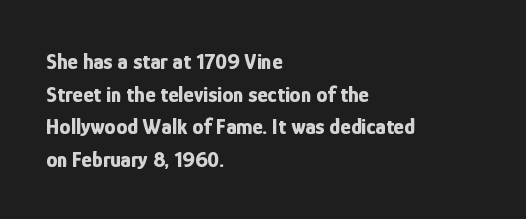
The image shows 22 px bold type, upright; set left-aligned, normal line spacing (1.48x), normal letter spacing, not underlined.
